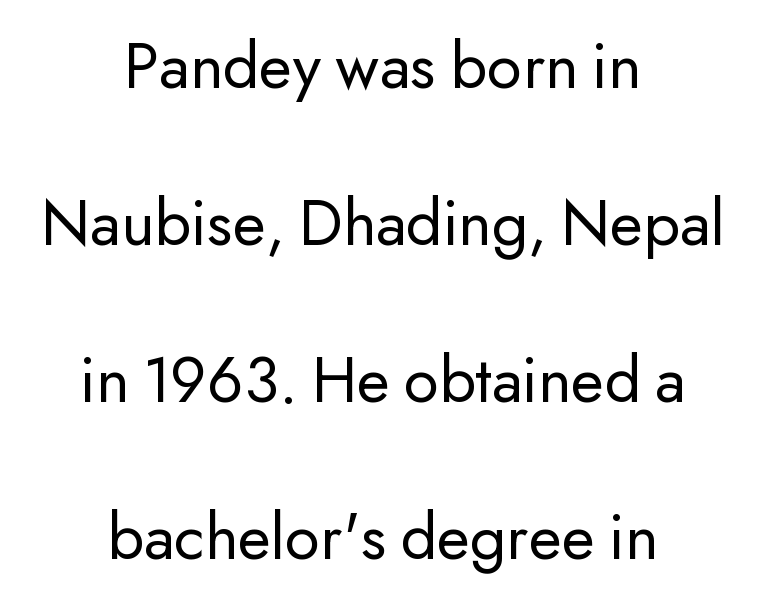
The image shows 68 px regular-weight sans-serif type, upright; set centered, loose line spacing (2.31x), normal letter spacing, not underlined; low stroke contrast and a small x-height.
